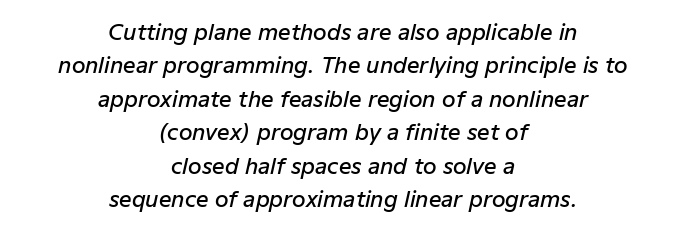
The image shows 22 px text type, italic (leaning right); set centered, normal line spacing (1.52x), normal letter spacing, not underlined.
